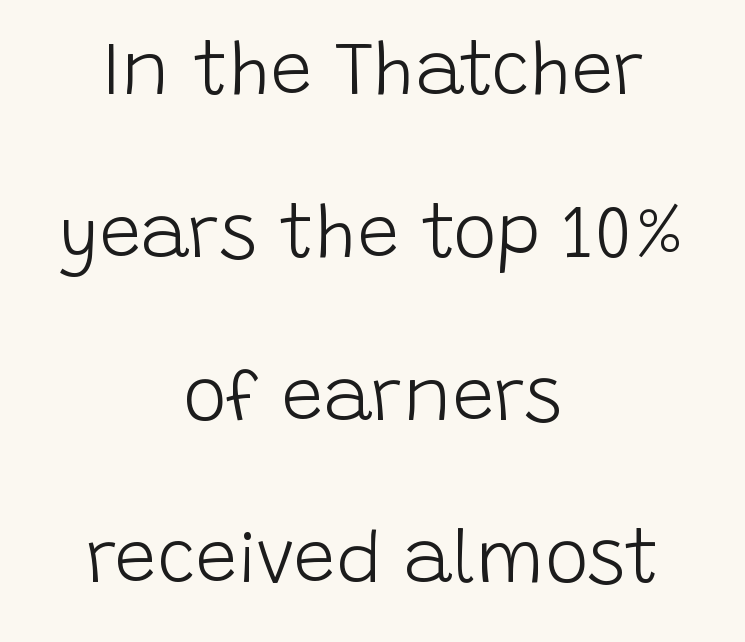
{"serif": "no", "italic": "no", "bold": "no", "weight": "light", "width": "normal", "stroke_contrast": "low", "x_height": "large", "monospaced": "no", "underline": "no", "align": "center", "line_spacing": "loose", "line_spacing_ratio": 2.2, "letter_spacing": "normal", "letter_spacing_em": 0.0, "glyph_px": 74}
